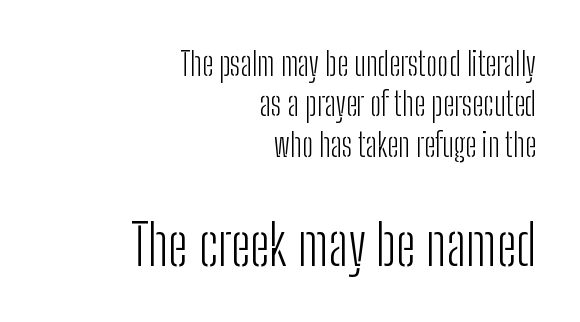
{"serif": "no", "italic": "no", "bold": "no", "weight": "light", "width": "condensed", "stroke_contrast": "low", "x_height": "medium", "monospaced": "no", "underline": "no", "align": "right", "line_spacing": "normal", "line_spacing_ratio": 1.26, "letter_spacing": "normal", "letter_spacing_em": 0.0, "larger_block": "second", "size_ratio": 1.75, "glyph_px": 56}
